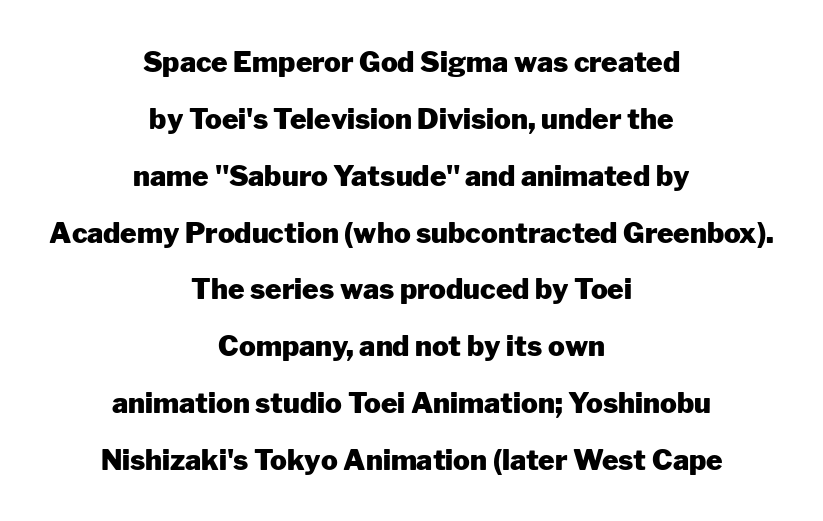
{"serif": "no", "italic": "no", "bold": "yes", "weight": "heavy", "width": "normal", "stroke_contrast": "low", "x_height": "medium", "monospaced": "no", "underline": "no", "align": "center", "line_spacing": "loose", "line_spacing_ratio": 2.03, "letter_spacing": "normal", "letter_spacing_em": 0.0, "glyph_px": 28}
